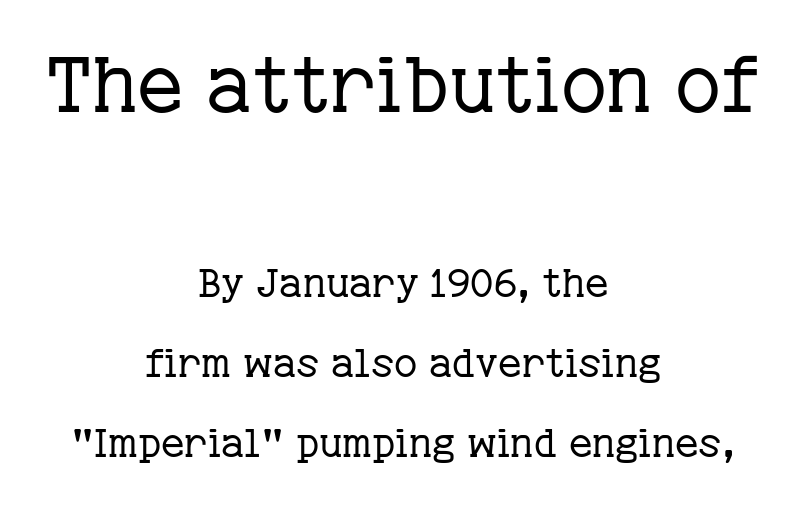
Q: Is the text bold? A: No.
Q: Is the text italic (slanted)? A: No, it is upright.
Q: Is the typeface a serif or a sans-serif typeface? A: Serif.
Q: Is the text underlined? A: No.
Q: How is the paragraph aligned? A: Centered.
Q: Is the spacing between letters normal or unusually wide? A: Normal.
Q: Is the spacing between lines tight, normal or loose? A: Loose.
Q: Which block of text is set in a larger size, the first (top) or the second (bottom)? A: The first (top) one.
Q: Width (condensed, normal, or wide)? A: Normal.
Q: Stroke contrast? A: Low.
Q: x-height? A: Medium.
Q: Monospaced? A: No.
